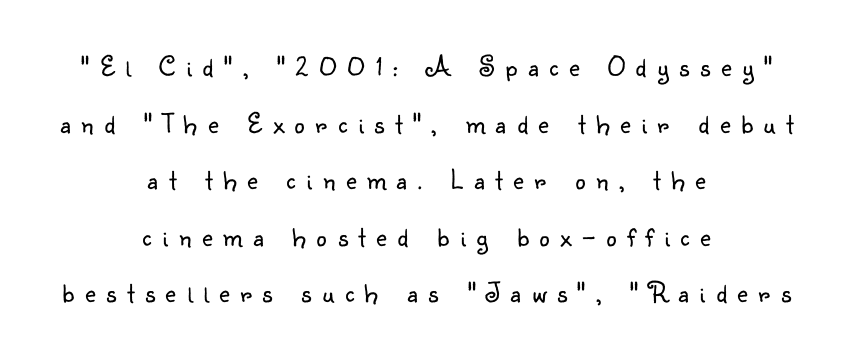
Do the characters align in a grid? No, the font is proportional. Serif or sans? Sans — the stroke terminals are bare. Letters rest on an invisible, unmarked baseline. Tall strokes in this sample are plumb rather than angled. Quick note: interline space is abundant.
